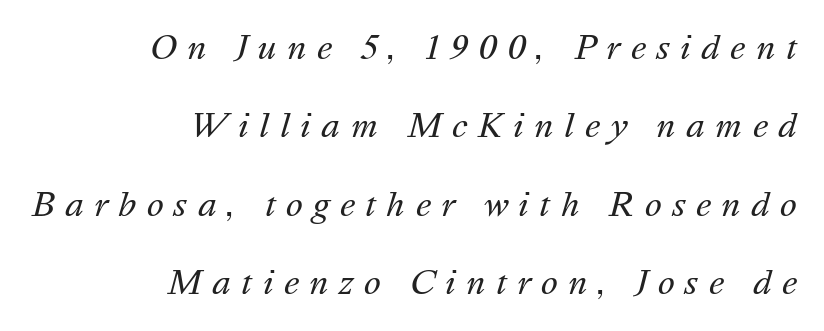
Reading down the block, your eye finds every line finishing at a fixed right position. Nobody drew a line under any word here. Italic? Definitely — the glyphs are oblique. The face looks like a standard text weight, possibly lighter.
